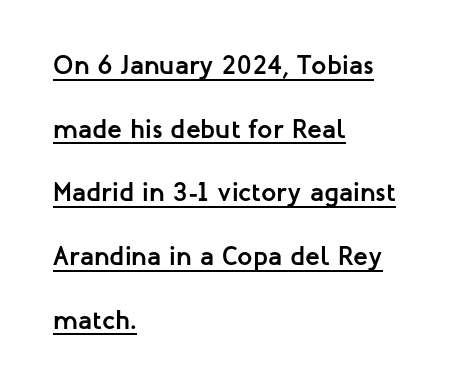
The image shows 27 px bold type, upright; set left-aligned, loose line spacing (2.36x), normal letter spacing, underlined.
